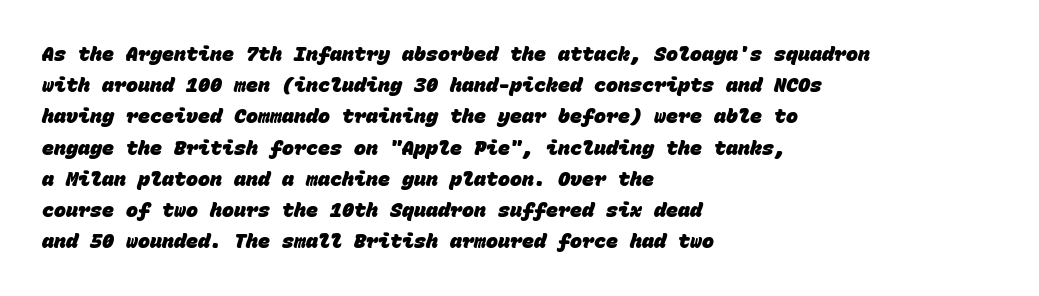
The image shows 20 px bold type; set left-aligned, normal line spacing (1.56x), normal letter spacing, not underlined.
